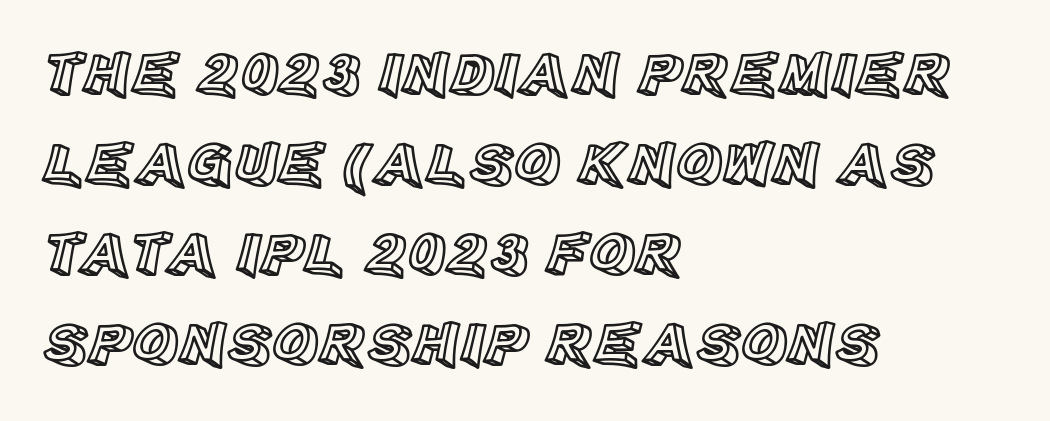
The image shows 63 px text type; set left-aligned, normal line spacing (1.43x), normal letter spacing, not underlined; a large x-height.
